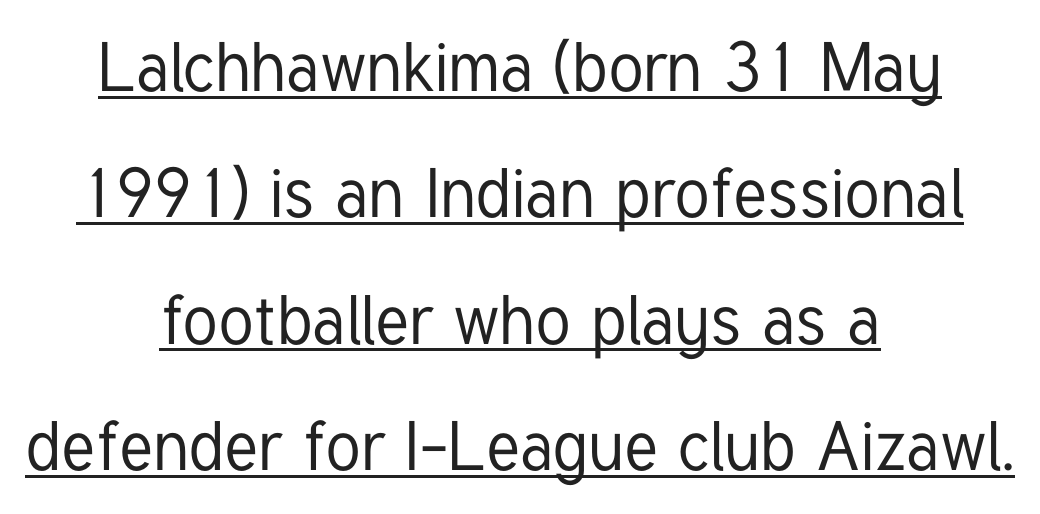
Q: Is the text italic (slanted)? A: No, it is upright.
Q: Is the typeface a serif or a sans-serif typeface? A: Sans-serif.
Q: Is the text underlined? A: Yes.
Q: How is the paragraph aligned? A: Centered.
Q: Is the spacing between letters normal or unusually wide? A: Normal.
Q: Width (condensed, normal, or wide)? A: Condensed.
Q: Stroke contrast? A: Low.
Q: x-height? A: Medium.
Q: Monospaced? A: No.
